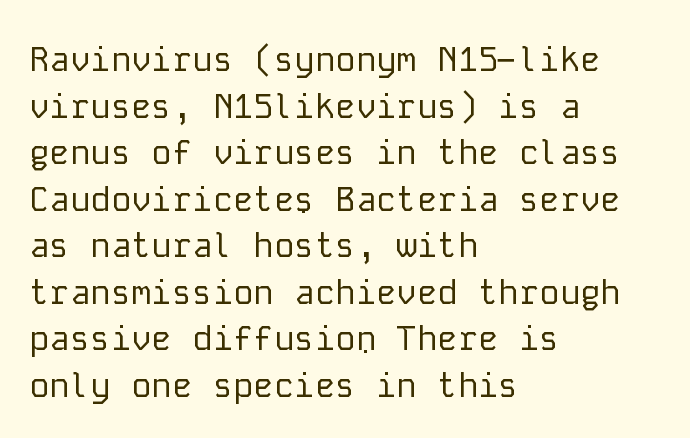
Q: Is the text bold? A: No.
Q: Is the text italic (slanted)? A: No, it is upright.
Q: Is the typeface a serif or a sans-serif typeface? A: Sans-serif.
Q: Is the text underlined? A: No.
Q: How is the paragraph aligned? A: Left-aligned.
Q: Is the spacing between letters normal or unusually wide? A: Normal.
Q: Is the spacing between lines tight, normal or loose? A: Normal.
Q: Width (condensed, normal, or wide)? A: Normal.
Q: Stroke contrast? A: Low.
Q: x-height? A: Medium.
Q: Monospaced? A: Yes.
